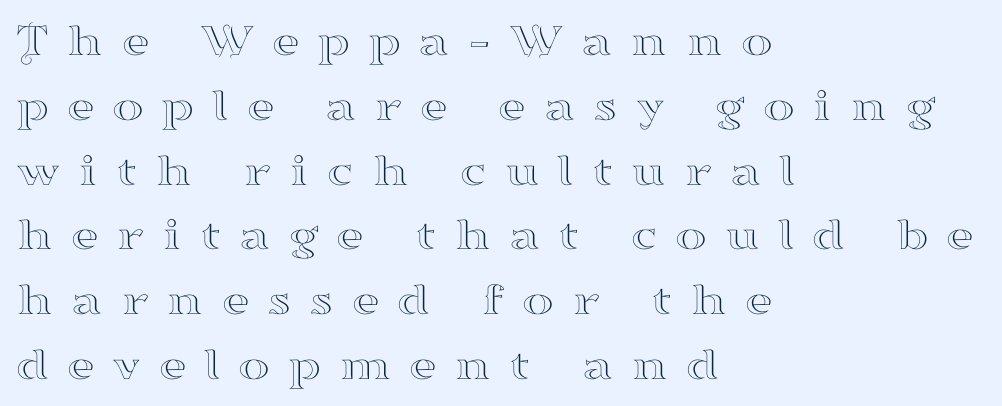
Characters follow at a spacing far wider than the type designer built in. Yep, those are serifs on the letters. These lines were composed using upright roman letters. Is this a fixed-width face? No — the glyphs have proportional, varying widths. Lines of text with bare space underneath.
